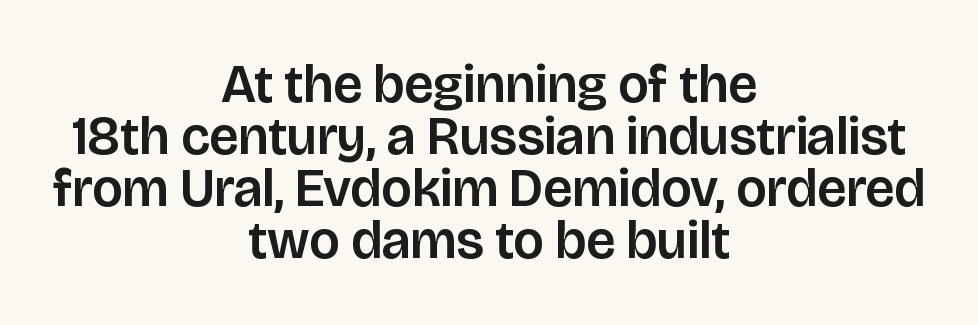
The image shows 53 px sans-serif type, upright; set centered, tight line spacing (0.98x), normal letter spacing, not underlined; low stroke contrast and a large x-height.
